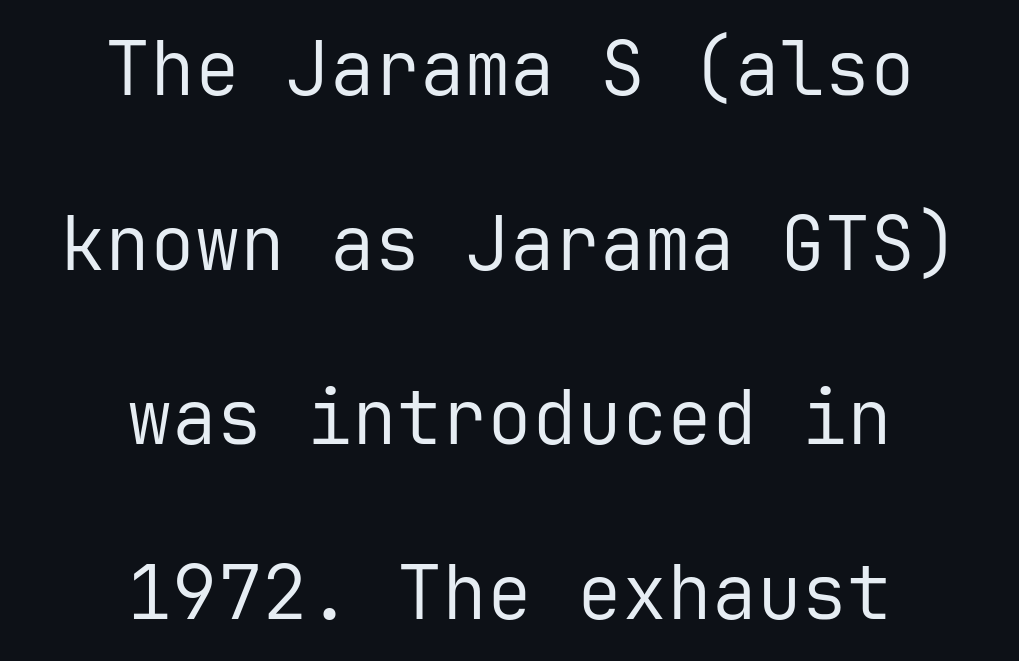
{"serif": "no", "italic": "no", "bold": "no", "weight": "regular", "width": "normal", "stroke_contrast": "low", "x_height": "medium", "monospaced": "yes", "underline": "no", "align": "center", "line_spacing": "loose", "line_spacing_ratio": 2.33, "letter_spacing": "normal", "letter_spacing_em": 0.0, "glyph_px": 75}
